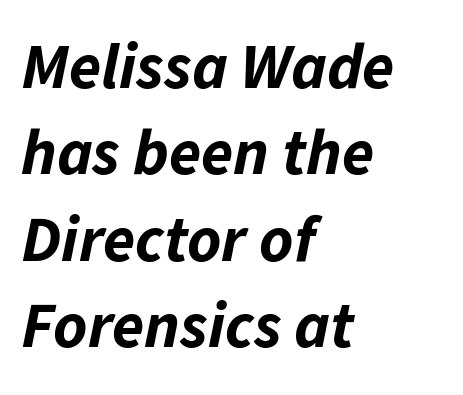
Q: Is the text bold? A: Yes.
Q: Is the text italic (slanted)? A: Yes, it leans right by about 11 degrees.
Q: Is the text underlined? A: No.
Q: How is the paragraph aligned? A: Left-aligned.
Q: Is the spacing between letters normal or unusually wide? A: Normal.
Q: Is the spacing between lines tight, normal or loose? A: Normal.
Q: Width (condensed, normal, or wide)? A: Normal.
Q: Stroke contrast? A: Low.
Q: x-height? A: Medium.
Q: Monospaced? A: No.
